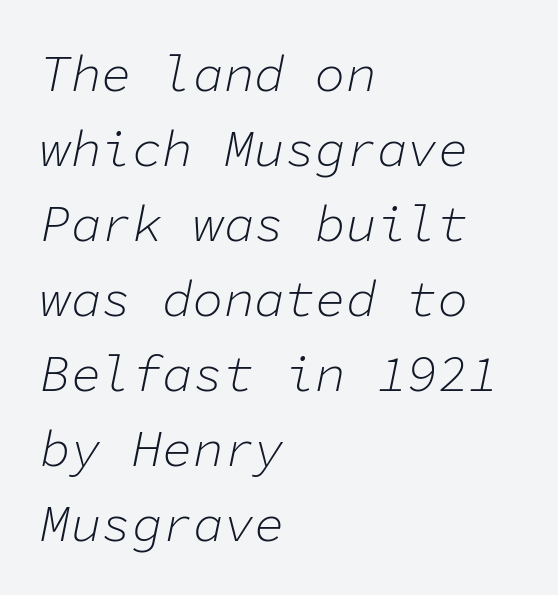
{"italic": "yes", "lean": "right", "slant_degrees": 11, "bold": "no", "weight": "light", "width": "normal", "stroke_contrast": "low", "x_height": "medium", "monospaced": "yes", "underline": "no", "align": "left", "line_spacing": "normal", "line_spacing_ratio": 1.47, "letter_spacing": "normal", "letter_spacing_em": 0.0, "glyph_px": 51}
